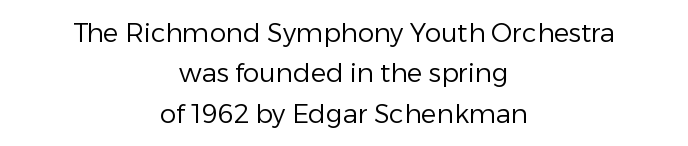
The image shows 26 px text type, upright; set centered, normal line spacing (1.55x), normal letter spacing, not underlined.
